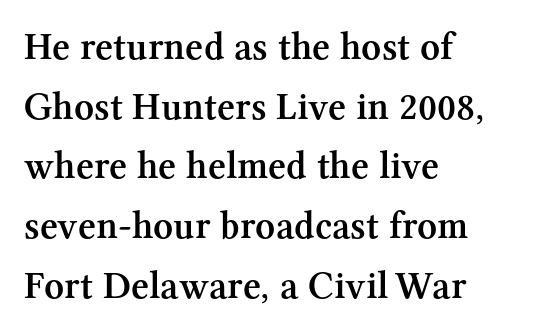
Q: Is the text bold? A: Semi-bold.
Q: Is the text italic (slanted)? A: No, it is upright.
Q: Is the typeface a serif or a sans-serif typeface? A: Serif.
Q: Is the text underlined? A: No.
Q: How is the paragraph aligned? A: Left-aligned.
Q: Is the spacing between letters normal or unusually wide? A: Normal.
Q: Is the spacing between lines tight, normal or loose? A: Normal.
Q: Width (condensed, normal, or wide)? A: Normal.
Q: Stroke contrast? A: Medium.
Q: x-height? A: Medium.
Q: Monospaced? A: No.
